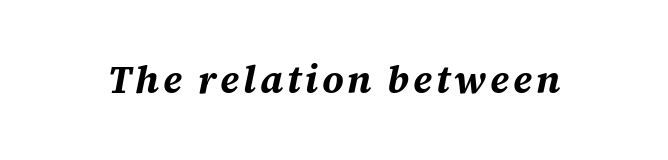
{"italic": "yes", "lean": "right", "slant_degrees": 12, "bold": "yes", "weight": "bold", "width": "normal", "stroke_contrast": "medium", "x_height": "large", "monospaced": "no", "underline": "no", "glyph_px": 38}
